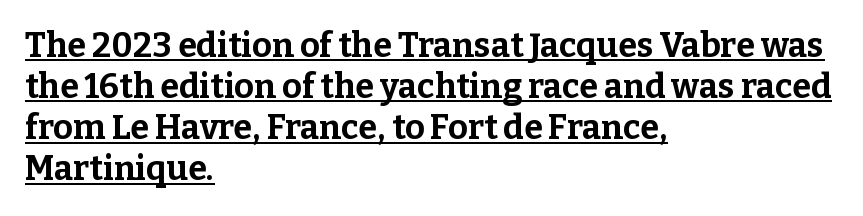
A rule runs beneath these lines of type. A dark, heavy texture on the line: the type is bold. Classification — serif. Tracking here is standard; glyphs follow each other at the usual distance. A typesetter would mark this as roman, not italic.
